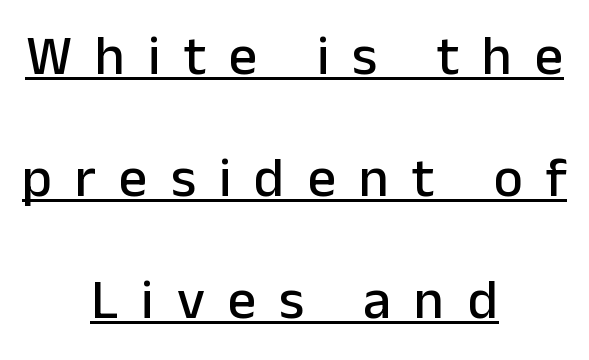
The image shows 56 px sans-serif type, upright; set centered, loose line spacing (2.18x), unusually wide letter spacing (+0.41 em), underlined; low stroke contrast and a medium x-height.
